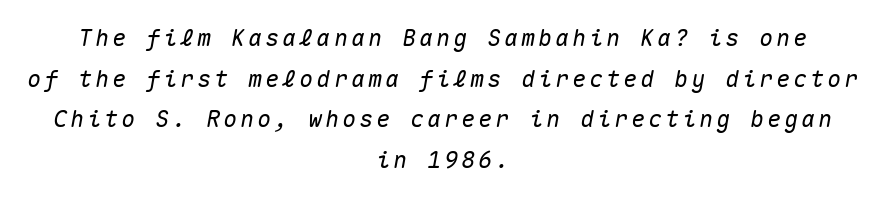
The glyphs look as if they've been sheared to an angle. This rendering uses center alignment, leaving both contours irregular but symmetric. The specimen omits any rule beneath the text block's lines.
